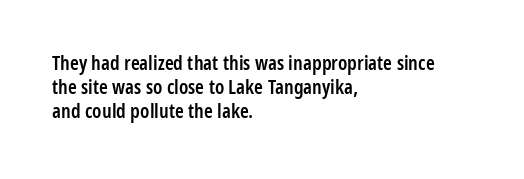
Decoration check: the copy has no underline. A typesetter would mark this as roman, not italic. The letters sit at their default tracking, neither squeezed nor spread. Each line starts at the same left margin while the right side varies. Each glyph is drawn with semibold strokes, heavier than normal yet not fully bold.
